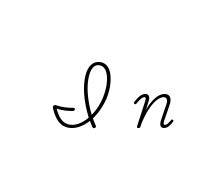
Q: Is the text bold? A: No.
Q: Is the text italic (slanted)? A: Yes.
Q: Is the typeface a serif or a sans-serif typeface? A: Serif.
Q: Is the text underlined? A: No.
Q: Is the spacing between letters normal or unusually wide? A: Unusually wide.
Q: Width (condensed, normal, or wide)? A: Normal.
Q: Stroke contrast? A: Medium.
Q: x-height? A: Small.
Q: Monospaced? A: No.
